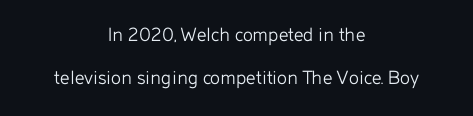
{"italic": "no", "bold": "no", "underline": "no", "align": "center", "line_spacing": "loose", "line_spacing_ratio": 2.03, "letter_spacing": "normal", "letter_spacing_em": 0.0, "glyph_px": 21}
